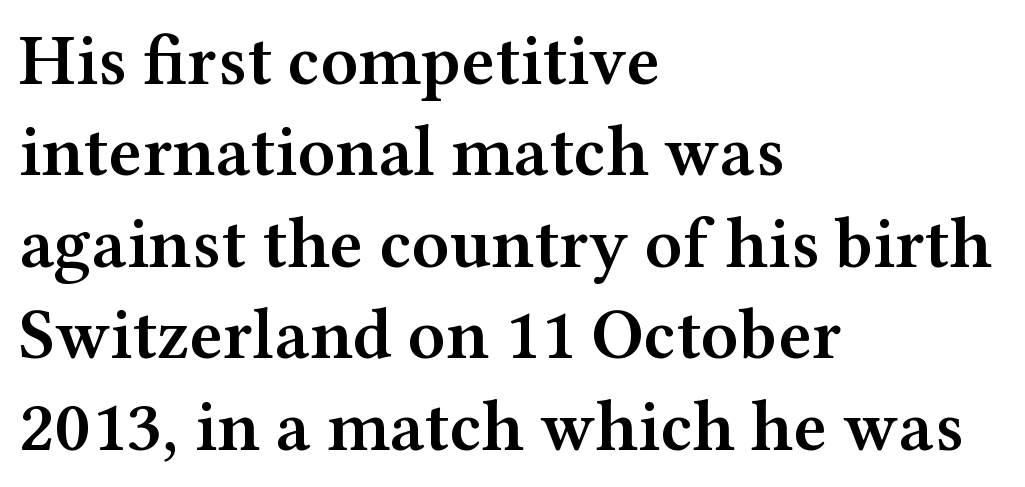
{"serif": "yes", "italic": "no", "bold": "semi", "weight": "semibold", "width": "wide", "stroke_contrast": "medium", "x_height": "medium", "monospaced": "no", "underline": "no", "align": "left", "line_spacing": "normal", "line_spacing_ratio": 1.27, "letter_spacing": "normal", "letter_spacing_em": 0.0, "glyph_px": 72}
